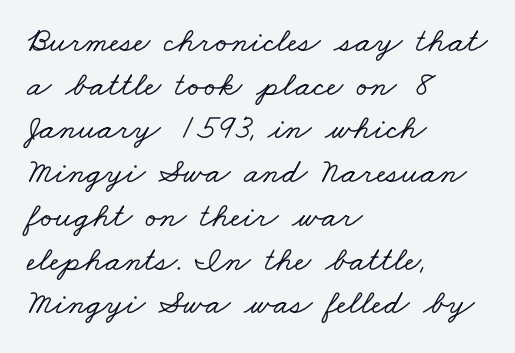
{"serif": "yes", "width": "wide", "stroke_contrast": "low", "x_height": "small", "monospaced": "no", "underline": "no", "align": "left", "line_spacing": "normal", "line_spacing_ratio": 1.25, "letter_spacing": "normal", "letter_spacing_em": 0.0, "glyph_px": 35}
